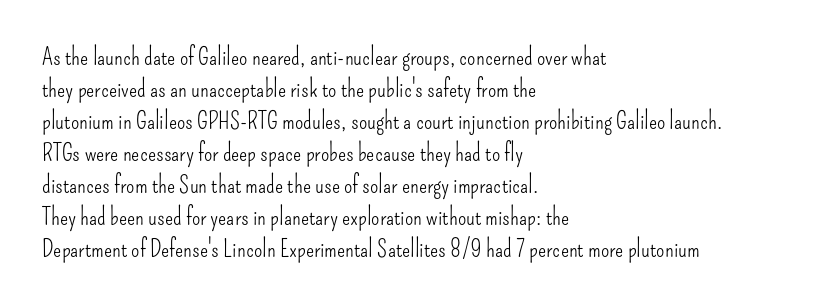
A bare baseline throughout the passage. Does the lettering tilt? It doesn't — this is upright. Leftover space on each line is placed entirely after the last word. Regarding leading, the lines here are spaced in the standard way. Inter-character spacing is left at the font's built-in metrics. Compared with a typical body face, this is equally light or lighter still.
